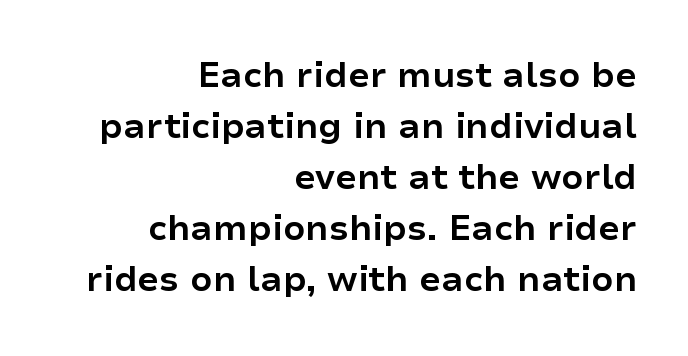
The image shows 35 px bold sans-serif type, upright; set right-aligned, normal line spacing (1.46x), normal letter spacing, not underlined; low stroke contrast and a medium x-height.
